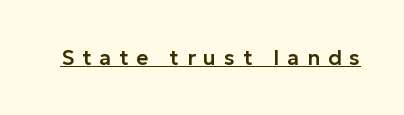
Designer's note — italics off, roman on. Words appear elongated and porous because spacing is wide. Each line of the rendering has a horizontal stroke beneath the glyphs.
